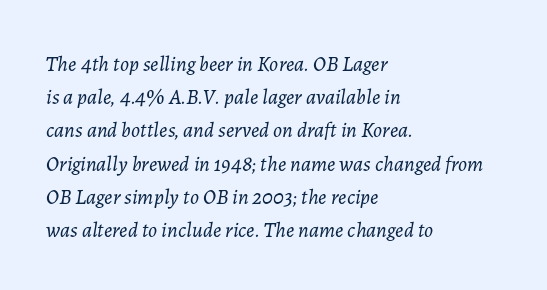
Q: Is the text bold? A: No.
Q: Is the text italic (slanted)? A: Yes, it leans right by about 7 degrees.
Q: Is the text underlined? A: No.
Q: How is the paragraph aligned? A: Left-aligned.
Q: Is the spacing between letters normal or unusually wide? A: Normal.
Q: Is the spacing between lines tight, normal or loose? A: Normal.
